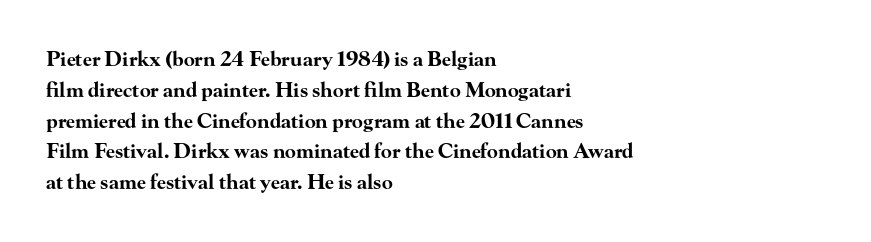
{"italic": "no", "bold": "yes", "underline": "no", "align": "left", "line_spacing": "normal", "line_spacing_ratio": 1.54, "letter_spacing": "normal", "letter_spacing_em": 0.0, "glyph_px": 20}
